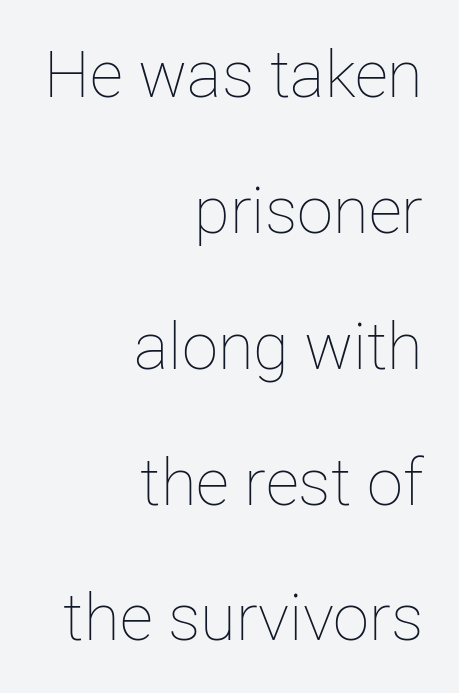
The rendering uses natural spacing where letterforms have individual widths. The weight would be labelled regular, book, light, or lighter still. The line-height multiplier appears high, well above default. The tracking reads as untouched default to a designer's eye.
